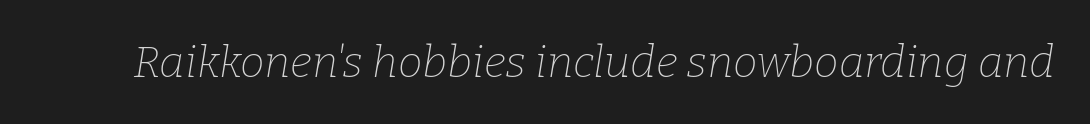
The image shows 44 px thin serif type, italic (leaning right); set normal letter spacing, not underlined; low stroke contrast and a medium x-height.
